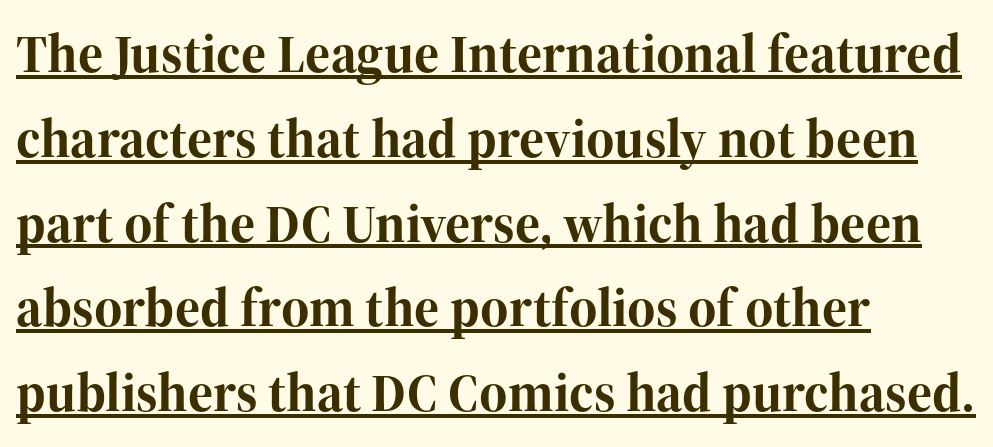
Q: Is the text bold? A: Yes.
Q: Is the text italic (slanted)? A: No, it is upright.
Q: Is the typeface a serif or a sans-serif typeface? A: Serif.
Q: Is the text underlined? A: Yes.
Q: How is the paragraph aligned? A: Left-aligned.
Q: Is the spacing between letters normal or unusually wide? A: Normal.
Q: Is the spacing between lines tight, normal or loose? A: Normal.
Q: Width (condensed, normal, or wide)? A: Normal.
Q: Stroke contrast? A: High.
Q: x-height? A: Medium.
Q: Monospaced? A: No.
